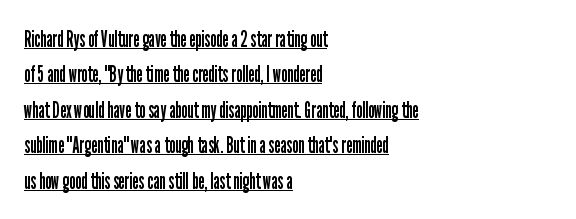
The image shows 23 px text type, upright; set left-aligned, normal line spacing (1.54x), normal letter spacing, underlined.
